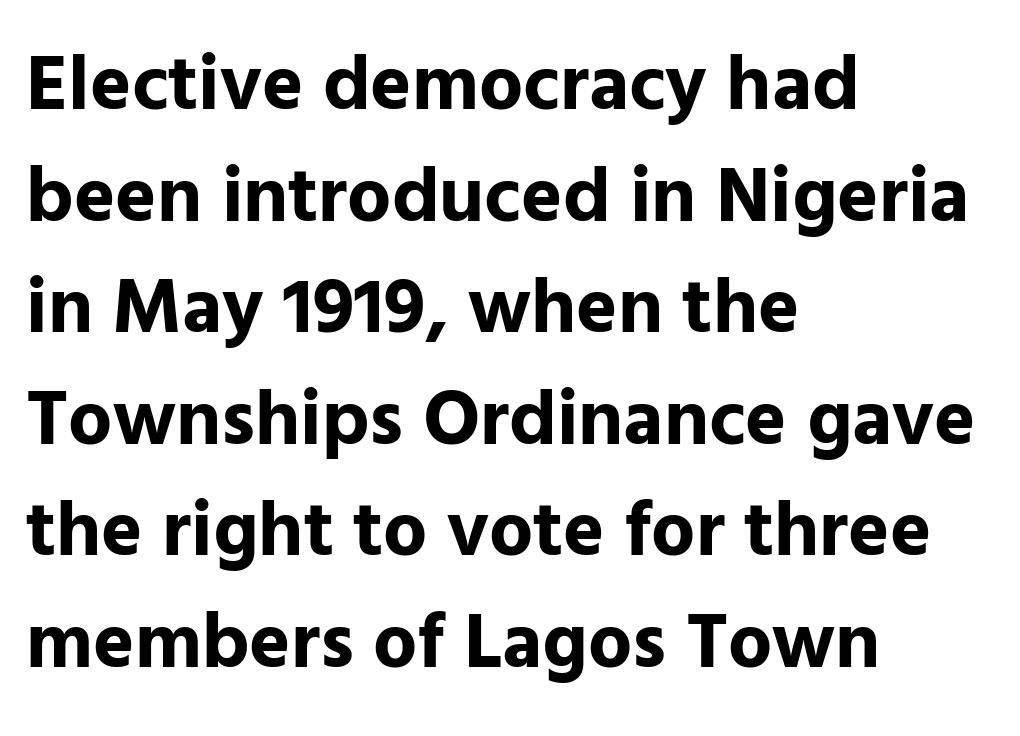
It's the straight-up-and-down kind of type. The rendering uses natural spacing where letterforms have individual widths. Does the copy run flush right? No — it runs flush left. Nope, no serifs anywhere on these letters. The tracking reads as untouched default to a designer's eye.
